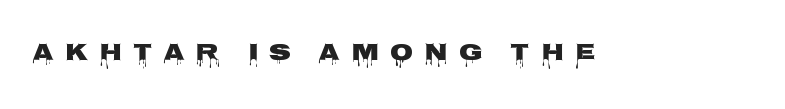
The image shows 24 px text type, upright; set unusually wide letter spacing (+0.46 em), not underlined.
